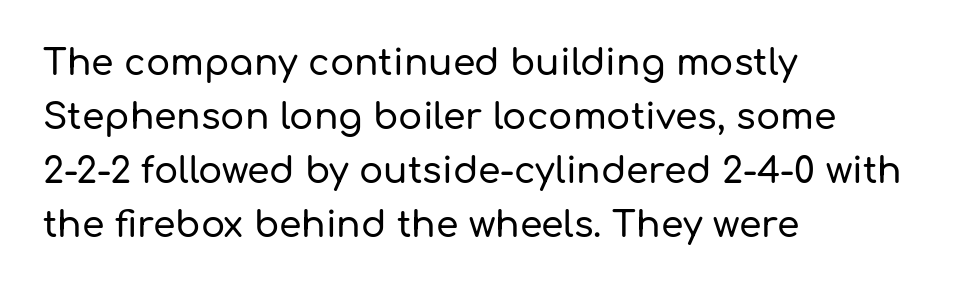
Q: Is the text italic (slanted)? A: No, it is upright.
Q: Is the typeface a serif or a sans-serif typeface? A: Sans-serif.
Q: Is the text underlined? A: No.
Q: How is the paragraph aligned? A: Left-aligned.
Q: Is the spacing between letters normal or unusually wide? A: Normal.
Q: Is the spacing between lines tight, normal or loose? A: Normal.
Q: Width (condensed, normal, or wide)? A: Normal.
Q: Stroke contrast? A: Low.
Q: x-height? A: Medium.
Q: Monospaced? A: No.
